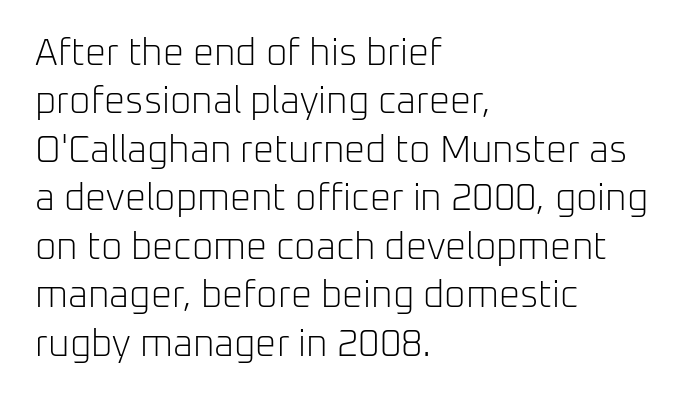
{"serif": "no", "italic": "no", "bold": "no", "weight": "light", "width": "normal", "stroke_contrast": "low", "x_height": "medium", "monospaced": "no", "underline": "no", "align": "left", "line_spacing": "normal", "line_spacing_ratio": 1.31, "letter_spacing": "normal", "letter_spacing_em": 0.0, "glyph_px": 37}
